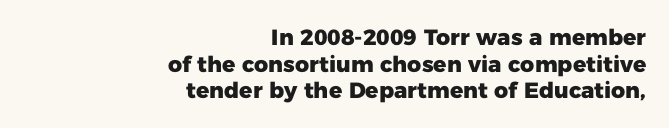
{"italic": "no", "bold": "yes", "underline": "no", "align": "right", "line_spacing_ratio": 1.21, "letter_spacing": "normal", "letter_spacing_em": 0.0, "glyph_px": 22}
